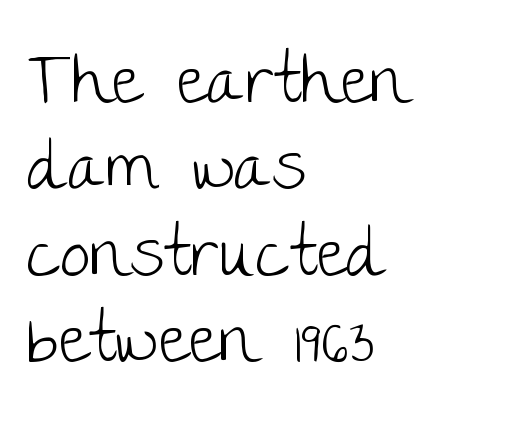
{"serif": "no", "italic": "no", "bold": "no", "weight": "light", "width": "normal", "stroke_contrast": "low", "x_height": "large", "monospaced": "no", "underline": "no", "align": "left", "line_spacing": "normal", "line_spacing_ratio": 1.27, "letter_spacing": "normal", "letter_spacing_em": 0.0, "glyph_px": 68}
